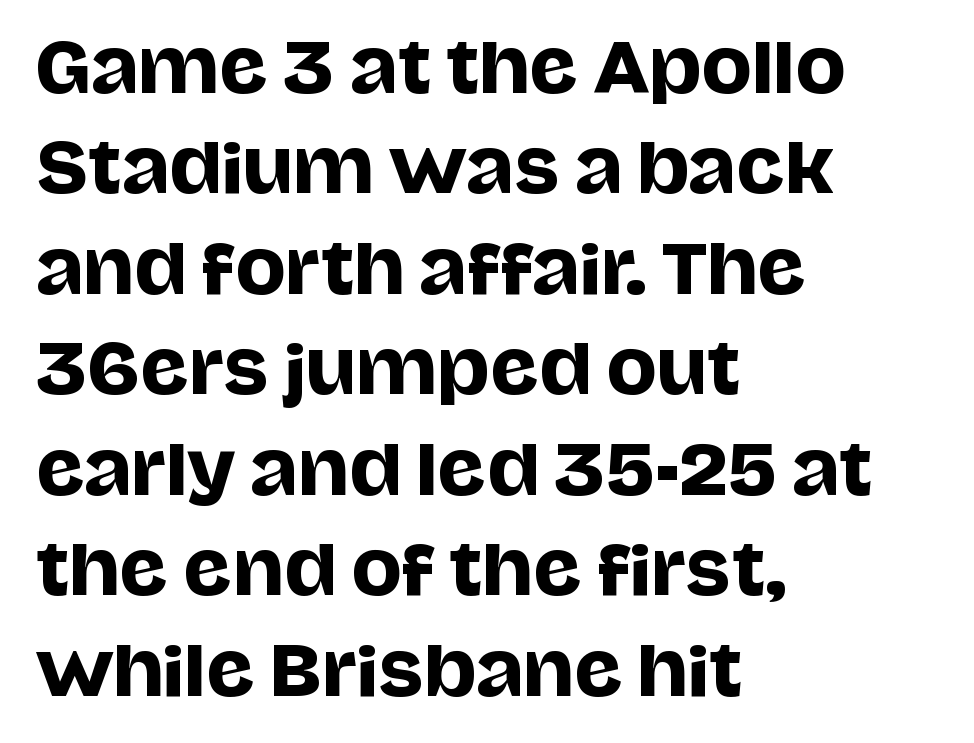
Q: Is the text italic (slanted)? A: No, it is upright.
Q: Is the typeface a serif or a sans-serif typeface? A: Sans-serif.
Q: Is the text underlined? A: No.
Q: How is the paragraph aligned? A: Left-aligned.
Q: Is the spacing between letters normal or unusually wide? A: Normal.
Q: Is the spacing between lines tight, normal or loose? A: Normal.
Q: Width (condensed, normal, or wide)? A: Normal.
Q: Stroke contrast? A: Low.
Q: x-height? A: Large.
Q: Monospaced? A: No.
